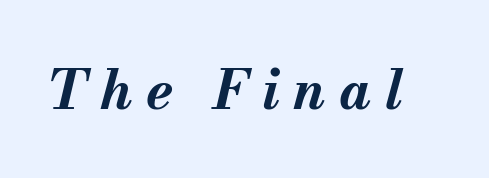
Compared with typical body copy, the letter spacing here is much looser. Slanted lettering throughout. Varying glyph widths throughout — classic text-font behaviour. A full-strength bold gives these letters their thick strokes. Words float on clear page, feet unadorned.
